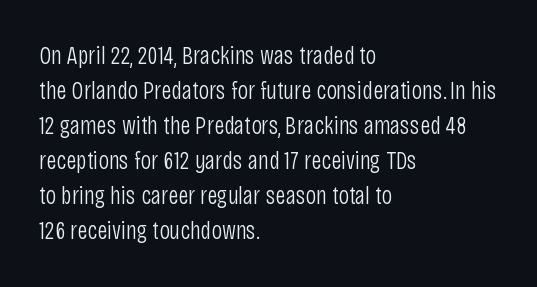
{"italic": "no", "bold": "no", "underline": "no", "align": "left", "line_spacing": "normal", "line_spacing_ratio": 1.35, "letter_spacing": "normal", "letter_spacing_em": 0.0, "glyph_px": 26}
